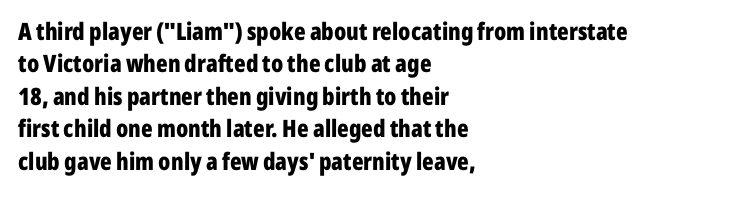
{"italic": "no", "bold": "yes", "underline": "no", "align": "left", "line_spacing": "normal", "line_spacing_ratio": 1.35, "letter_spacing": "normal", "letter_spacing_em": 0.0, "glyph_px": 24}
